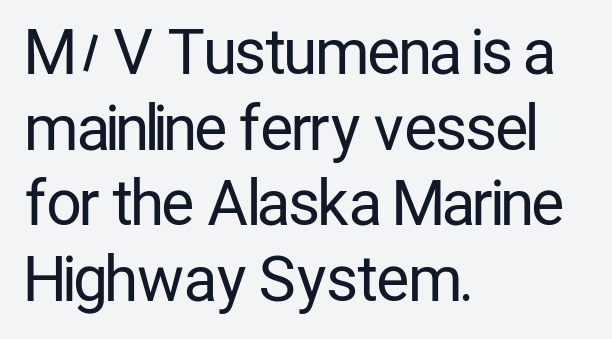
Q: Is the text bold? A: No.
Q: Is the text italic (slanted)? A: No, it is upright.
Q: Is the typeface a serif or a sans-serif typeface? A: Sans-serif.
Q: Is the text underlined? A: No.
Q: How is the paragraph aligned? A: Left-aligned.
Q: Is the spacing between letters normal or unusually wide? A: Normal.
Q: Width (condensed, normal, or wide)? A: Condensed.
Q: Stroke contrast? A: Low.
Q: x-height? A: Medium.
Q: Monospaced? A: No.
